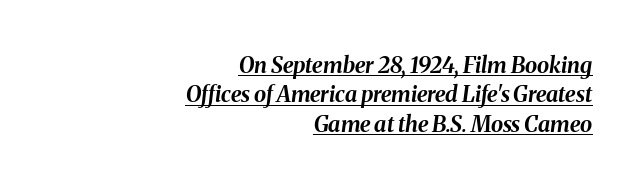
{"italic": "yes", "lean": "right", "slant_degrees": 8, "bold": "yes", "underline": "yes", "align": "right", "line_spacing": "normal", "line_spacing_ratio": 1.34, "letter_spacing": "normal", "letter_spacing_em": 0.0, "glyph_px": 22}
